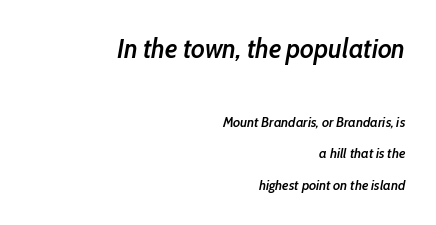
The lines are spread far apart with generous leading. Casual observation: everything's shoved over to the right. Size contrast runs from large at the top to small at the bottom. Typesetter's note: demi weight, one step under bold. Would a proofreader flag this as italicized? Yes.
